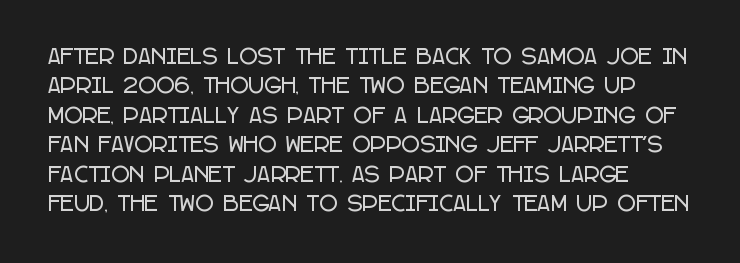
The image shows 20 px text type, upright; set normal line spacing (1.47x), normal letter spacing, not underlined.
